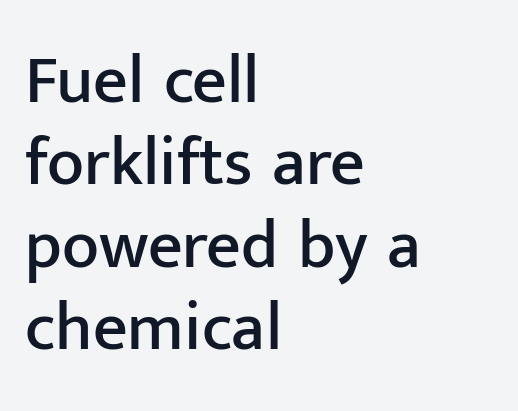
Q: Is the text italic (slanted)? A: No, it is upright.
Q: Is the typeface a serif or a sans-serif typeface? A: Sans-serif.
Q: Is the text underlined? A: No.
Q: How is the paragraph aligned? A: Left-aligned.
Q: Is the spacing between letters normal or unusually wide? A: Normal.
Q: Width (condensed, normal, or wide)? A: Normal.
Q: Stroke contrast? A: Low.
Q: x-height? A: Medium.
Q: Monospaced? A: No.
